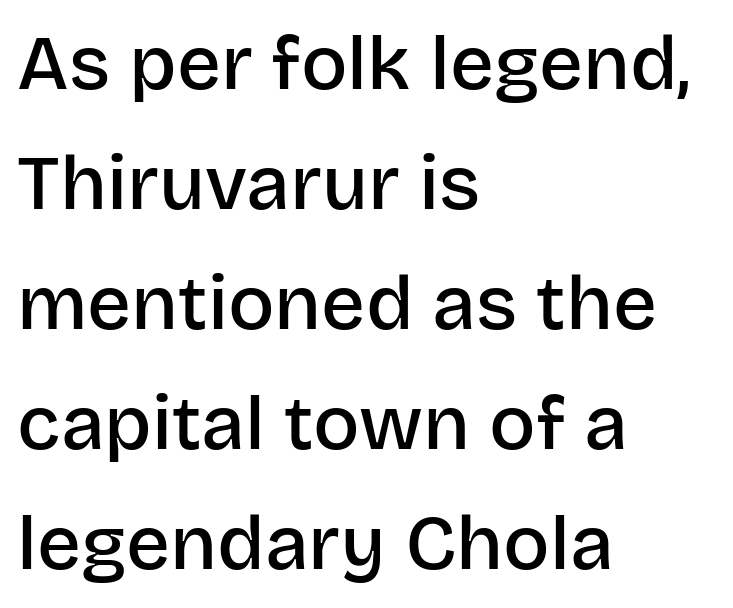
Q: Is the text bold? A: Semi-bold.
Q: Is the text italic (slanted)? A: No, it is upright.
Q: Is the typeface a serif or a sans-serif typeface? A: Sans-serif.
Q: Is the text underlined? A: No.
Q: How is the paragraph aligned? A: Left-aligned.
Q: Is the spacing between letters normal or unusually wide? A: Normal.
Q: Is the spacing between lines tight, normal or loose? A: Normal.
Q: Width (condensed, normal, or wide)? A: Normal.
Q: Stroke contrast? A: Low.
Q: x-height? A: Large.
Q: Monospaced? A: No.
